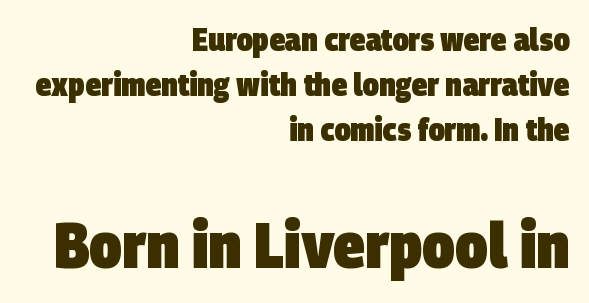
Q: Is the text bold? A: Yes.
Q: Is the typeface a serif or a sans-serif typeface? A: Sans-serif.
Q: Is the text underlined? A: No.
Q: How is the paragraph aligned? A: Right-aligned.
Q: Is the spacing between letters normal or unusually wide? A: Normal.
Q: Is the spacing between lines tight, normal or loose? A: Normal.
Q: Which block of text is set in a larger size, the first (top) or the second (bottom)? A: The second (bottom) one.
Q: Width (condensed, normal, or wide)? A: Condensed.
Q: Stroke contrast? A: Low.
Q: x-height? A: Large.
Q: Monospaced? A: No.
